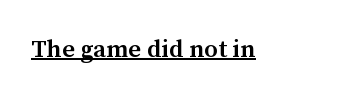
The image shows 25 px text type, upright; set normal letter spacing, underlined.
